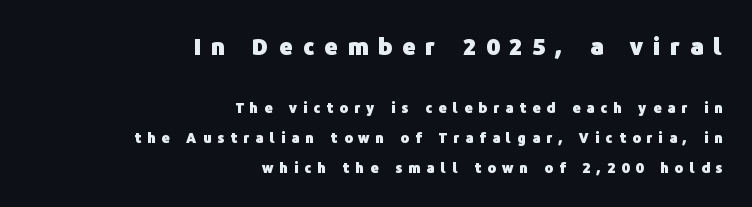
Plenty of ink on the page — the face is bold. A typesetter would call this heavily tracked-out type. Students, observe: this is what heavily led, spacious text looks like. Each line ends at the same right margin while the left side varies. The zone under the glyphs is completely vacant. Large over small — that's the arrangement of the two blocks here.
